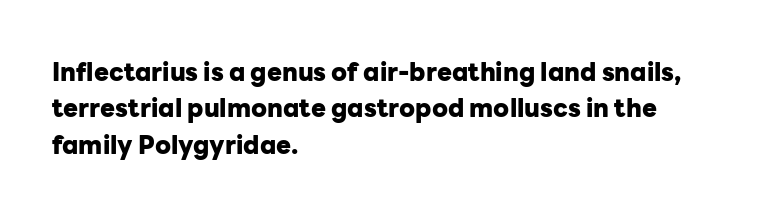
The letters are bold, with thick, heavy strokes. If you measured baseline to baseline, you'd find a middling distance. Posture: straight, roman, zero tilt. No word sits above an underline.
